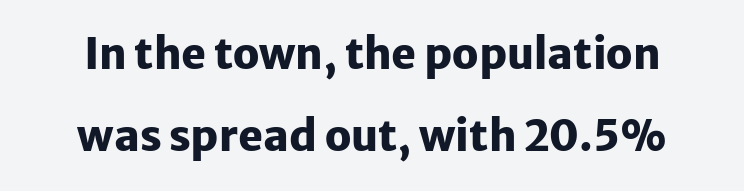
Successive baselines arrive slowly, with a big drop between each. The face used here has the dense, thick strokes of a bold. Classification — sans serif. Has an underline been added? It has not.
